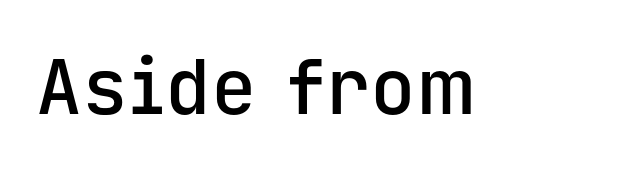
{"serif": "no", "italic": "no", "bold": "semi", "weight": "semibold", "width": "normal", "stroke_contrast": "low", "x_height": "medium", "monospaced": "yes", "underline": "no", "letter_spacing": "normal", "letter_spacing_em": 0.0, "glyph_px": 76}
